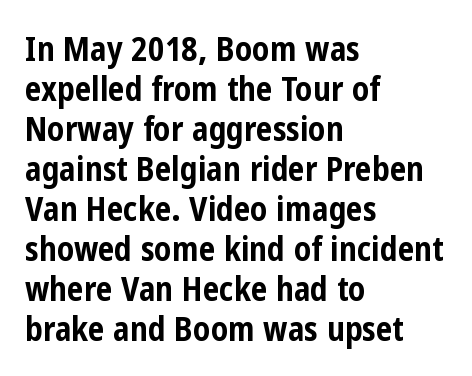
Is the block centered? No — it sits flush against the left margin. No extra tracking has been applied to these lines. Here the designer chose a conventional face with non-uniform glyph widths. This is the regular roman posture of the typeface. Is the type bold? Yes — the strokes are clearly thick and heavy. Each row of text sits above clean, open space.
